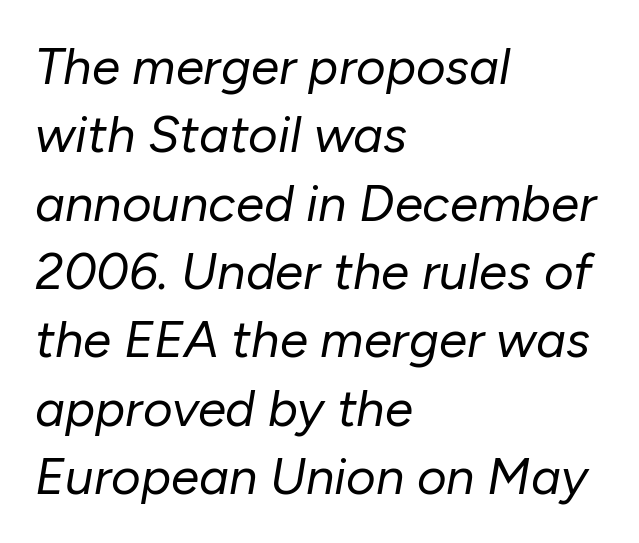
The paragraph has a hard left edge and a soft right edge. The cut favours lightness, reaching ordinary text weight at its darkest. Glance below the letters and you will spot only blank space. Emphasis-style slanted type is in use. The line texture is even and compact thanks to regular tracking.
